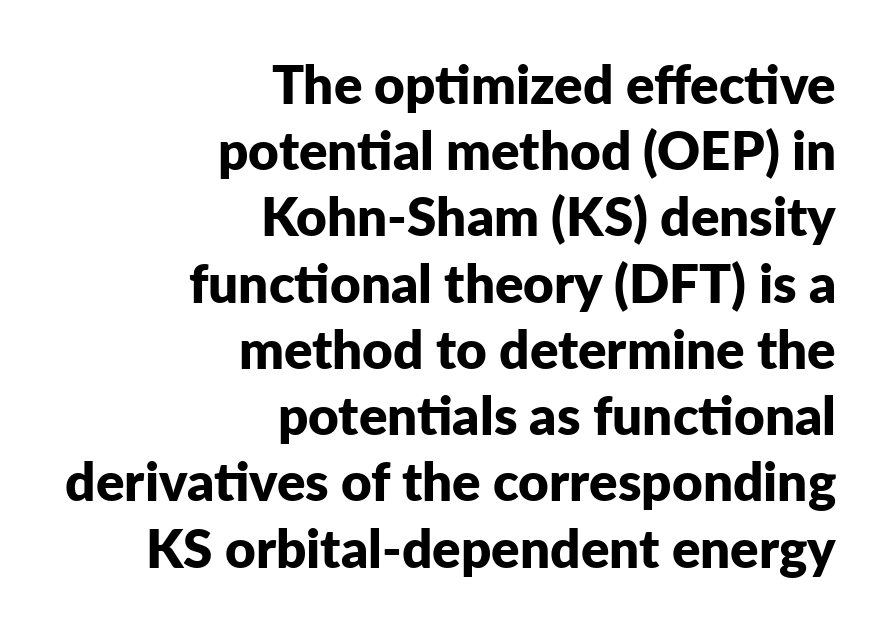
The letters advance in unequal steps, a hallmark of proportional type. Has an underline been added? It has not. Short note: letters normally spaced. Weight: bold. Is the block centered? No — it sits flush against the right margin.
